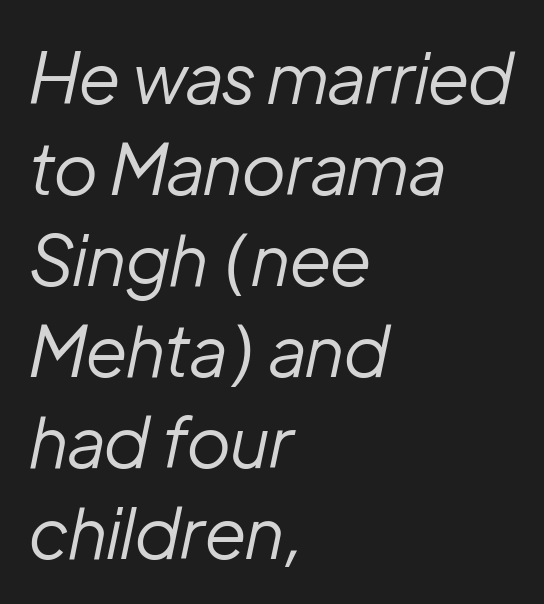
Inter-character spacing is left at the font's built-in metrics. Vertically, the passage feels balanced, rows spaced as you'd expect. A typesetter would mark this as italic. Do the characters align in a grid? No, the font is proportional.
